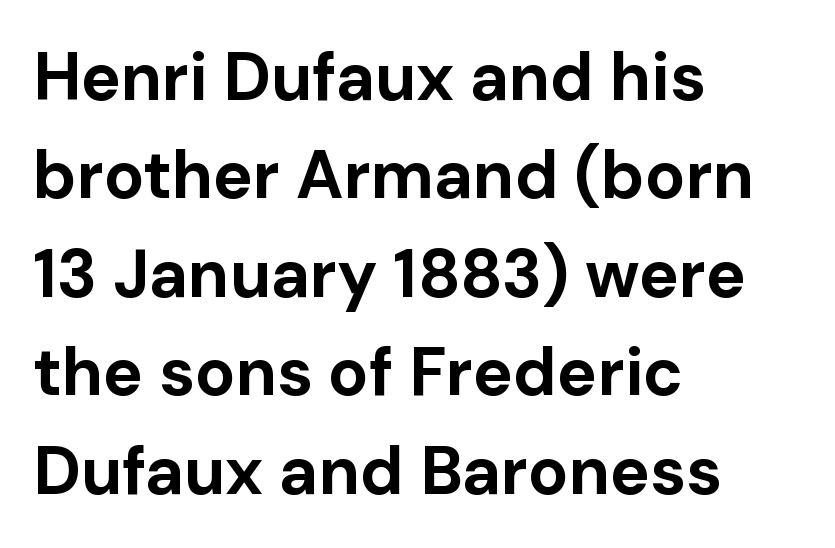
The image shows 67 px bold sans-serif type, upright; set left-aligned, normal line spacing (1.47x), normal letter spacing, not underlined; low stroke contrast and a medium x-height.
